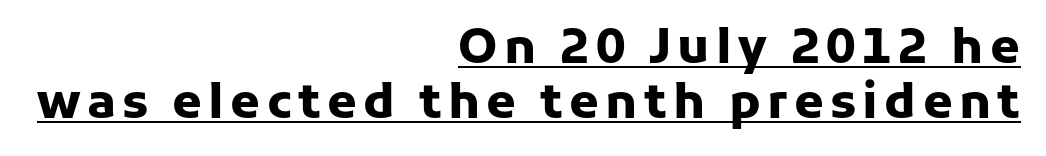
Grotesque or geometric, the face here clearly has no serifs. The typography opts for an upright posture over an oblique one. Compared with typical paragraphs, the rows here are closer together. Descenders here cross a horizontal rule under the line. Spacing verdict: proportional, widths tailored to each character.
